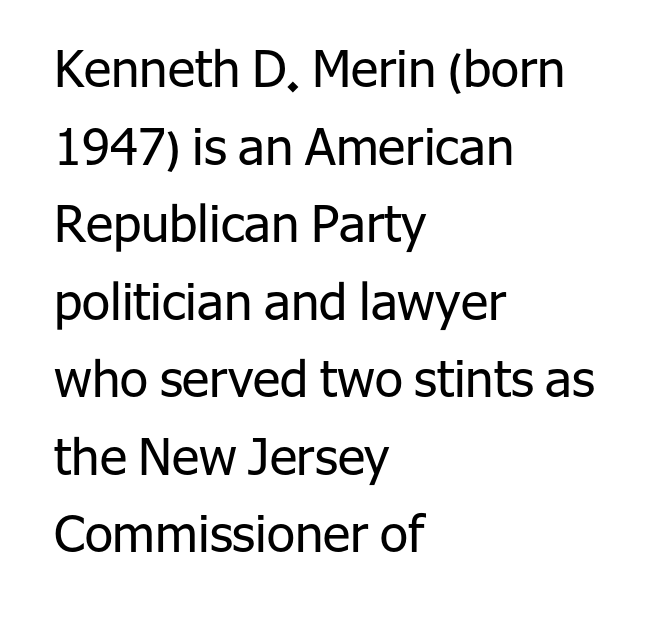
Q: Is the text bold? A: No.
Q: Is the text italic (slanted)? A: No, it is upright.
Q: Is the typeface a serif or a sans-serif typeface? A: Sans-serif.
Q: Is the text underlined? A: No.
Q: How is the paragraph aligned? A: Left-aligned.
Q: Is the spacing between letters normal or unusually wide? A: Normal.
Q: Is the spacing between lines tight, normal or loose? A: Normal.
Q: Width (condensed, normal, or wide)? A: Normal.
Q: Stroke contrast? A: Low.
Q: x-height? A: Medium.
Q: Monospaced? A: No.
